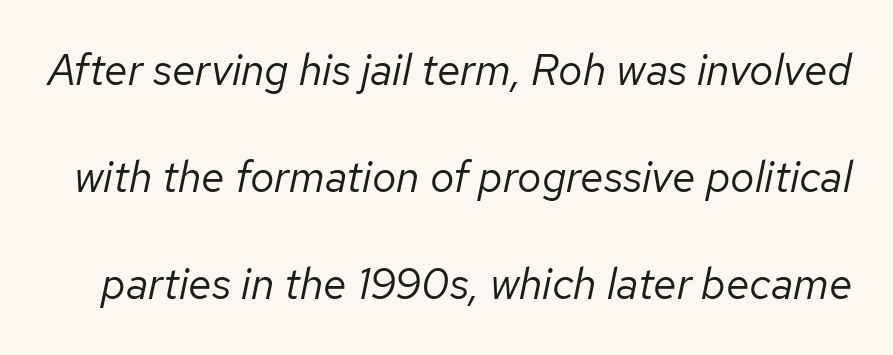
Q: Is the text bold? A: No.
Q: Is the text italic (slanted)? A: Yes, it leans right by about 12 degrees.
Q: Is the text underlined? A: No.
Q: Is the spacing between letters normal or unusually wide? A: Normal.
Q: Is the spacing between lines tight, normal or loose? A: Loose.
Q: Width (condensed, normal, or wide)? A: Normal.
Q: Stroke contrast? A: Low.
Q: x-height? A: Medium.
Q: Monospaced? A: No.
